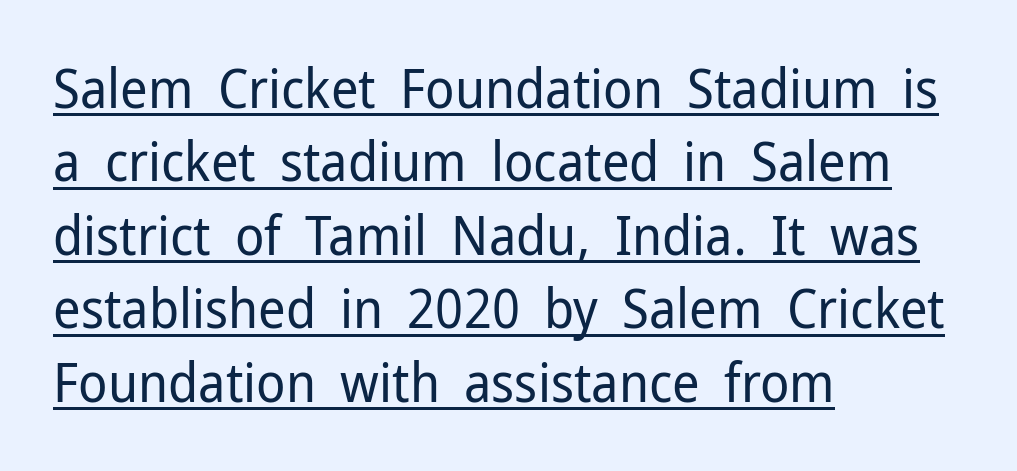
{"serif": "no", "italic": "no", "bold": "no", "weight": "regular", "width": "normal", "stroke_contrast": "low", "x_height": "medium", "monospaced": "no", "underline": "yes", "align": "left", "line_spacing": "normal", "line_spacing_ratio": 1.36, "letter_spacing": "normal", "letter_spacing_em": 0.0, "glyph_px": 54}
